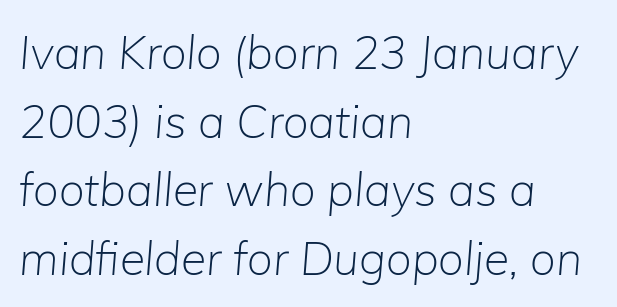
{"italic": "yes", "lean": "right", "slant_degrees": 5, "bold": "no", "weight": "light", "width": "normal", "stroke_contrast": "low", "x_height": "medium", "monospaced": "no", "underline": "no", "align": "left", "line_spacing": "normal", "line_spacing_ratio": 1.49, "letter_spacing": "normal", "letter_spacing_em": 0.0, "glyph_px": 46}
